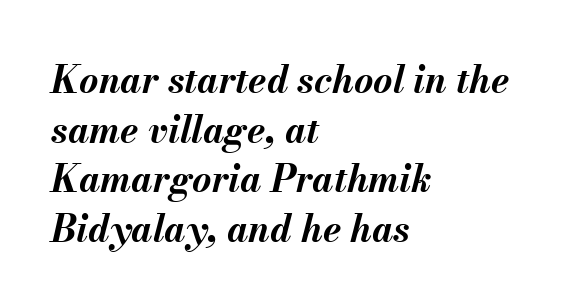
Q: Is the text bold? A: Yes.
Q: Is the text italic (slanted)? A: Yes, it leans right by about 13 degrees.
Q: Is the text underlined? A: No.
Q: How is the paragraph aligned? A: Left-aligned.
Q: Is the spacing between letters normal or unusually wide? A: Normal.
Q: Is the spacing between lines tight, normal or loose? A: Normal.
Q: Width (condensed, normal, or wide)? A: Normal.
Q: Stroke contrast? A: Medium.
Q: x-height? A: Small.
Q: Monospaced? A: No.
